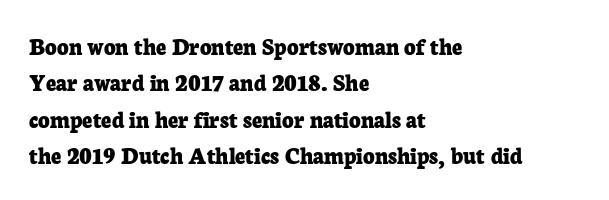
The image shows 25 px bold type, upright; set left-aligned, normal line spacing (1.46x), normal letter spacing, not underlined.
